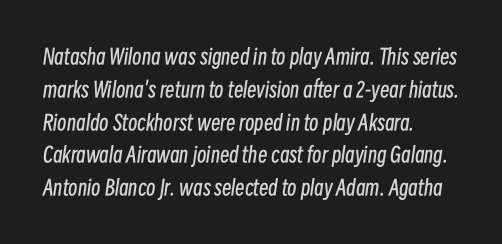
The letters sit at their default tracking, neither squeezed nor spread. Is the block centered? No — it sits flush against the left margin. The string is rendered with underlining switched off. Weight: regular or lighter. Italic? Definitely — the glyphs are oblique.
